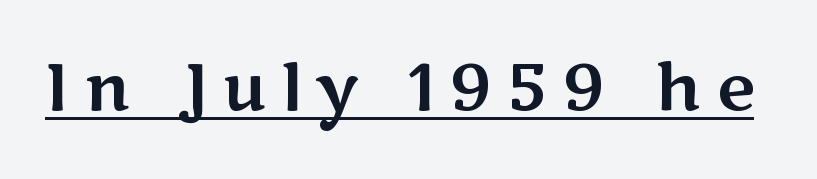
The image shows 65 px wide sans-serif type, upright; set unusually wide letter spacing (+0.24 em), underlined; medium stroke contrast and a medium x-height.
